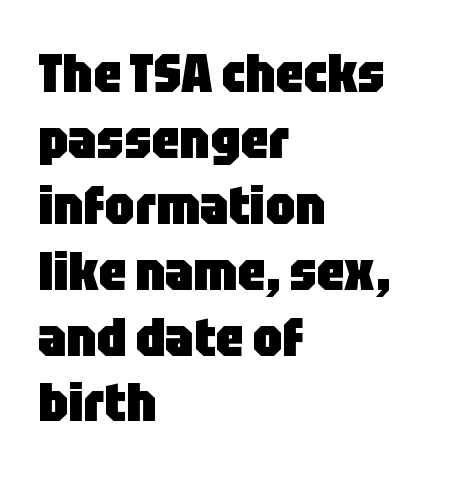
Q: Is the text bold? A: Yes.
Q: Is the text italic (slanted)? A: No, it is upright.
Q: Is the typeface a serif or a sans-serif typeface? A: Sans-serif.
Q: Is the text underlined? A: No.
Q: How is the paragraph aligned? A: Left-aligned.
Q: Is the spacing between letters normal or unusually wide? A: Normal.
Q: Width (condensed, normal, or wide)? A: Condensed.
Q: Stroke contrast? A: Low.
Q: x-height? A: Large.
Q: Monospaced? A: No.
